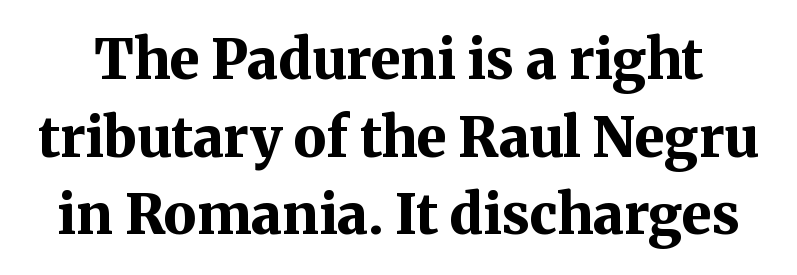
The image shows 55 px bold serif type, upright; set normal line spacing (1.41x), normal letter spacing, not underlined; medium stroke contrast and a medium x-height.
